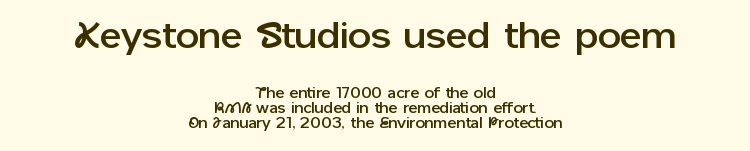
The image shows 37 px sans-serif type, upright; set centered, tight line spacing (1.01x), normal letter spacing, not underlined; the first (top) block is 2.47x larger; low stroke contrast and a medium x-height.
